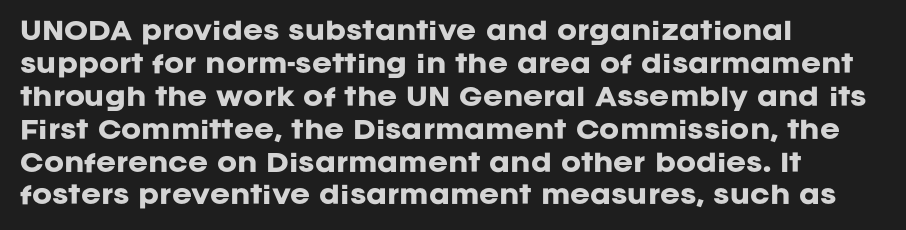
{"italic": "no", "bold": "yes", "underline": "no", "align": "left", "line_spacing": "normal", "line_spacing_ratio": 1.37, "letter_spacing": "normal", "letter_spacing_em": 0.0, "glyph_px": 24}
